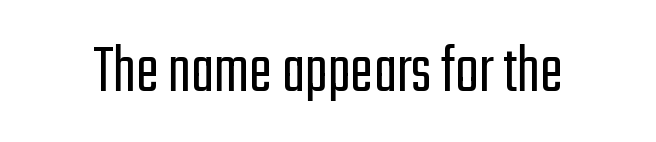
{"serif": "no", "italic": "no", "bold": "no", "weight": "light", "width": "condensed", "stroke_contrast": "low", "x_height": "medium", "monospaced": "no", "underline": "no", "letter_spacing": "normal", "letter_spacing_em": 0.0, "glyph_px": 70}
